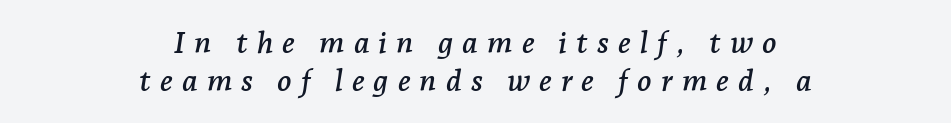
The image shows 30 px serif type, italic (leaning right); set centered, normal line spacing (1.26x), unusually wide letter spacing (+0.3 em), not underlined; low stroke contrast and a medium x-height.
